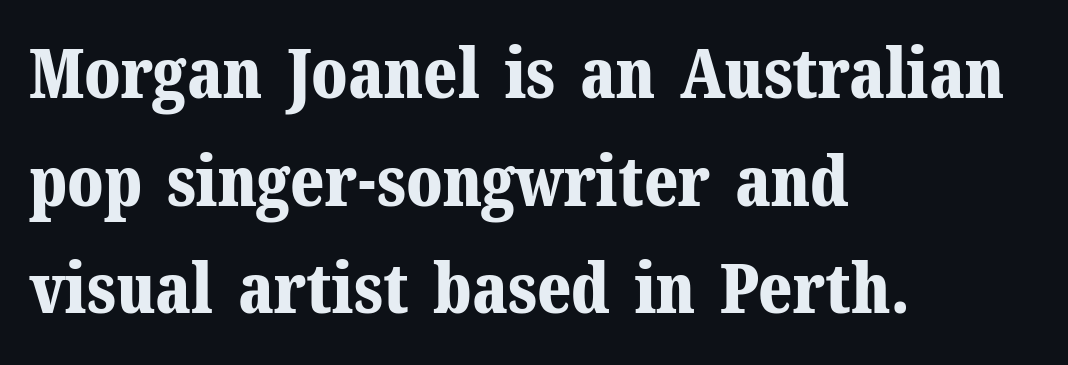
The image shows 69 px bold serif type, upright; set left-aligned, normal line spacing (1.56x), normal letter spacing, not underlined; medium stroke contrast and a medium x-height.
